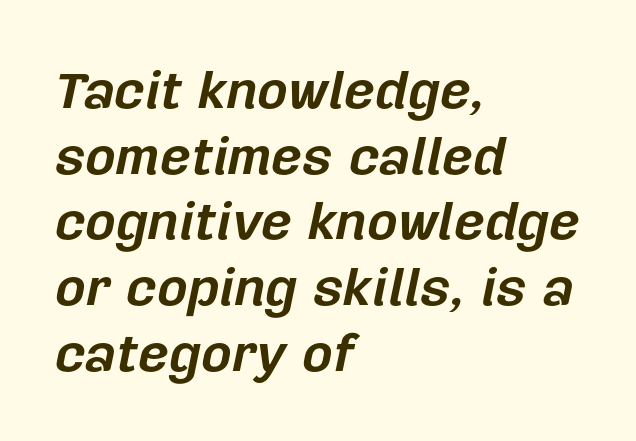
{"italic": "yes", "lean": "right", "slant_degrees": 12, "bold": "yes", "weight": "bold", "width": "normal", "stroke_contrast": "low", "x_height": "medium", "monospaced": "no", "underline": "no", "align": "left", "line_spacing_ratio": 1.24, "letter_spacing": "normal", "letter_spacing_em": 0.0, "glyph_px": 53}
